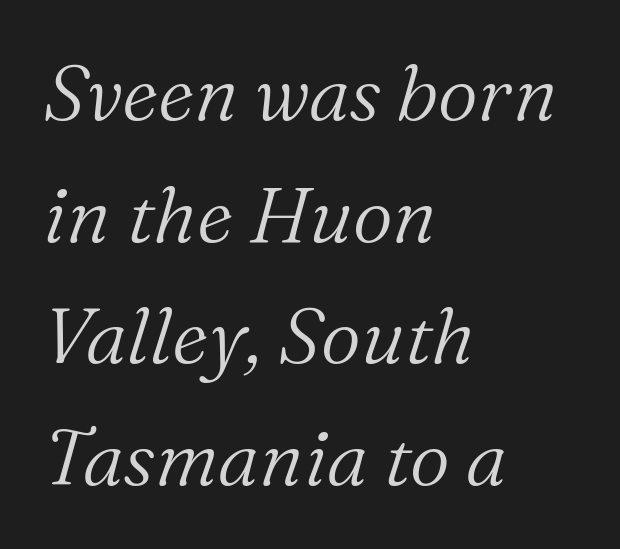
Spacing verdict: proportional, widths tailored to each character. Emphasis-style slanted type is in use. Counters stay open thanks to moderate or lighter strokes. Note: serifs present on the glyphs. Line spacing here is normal.
